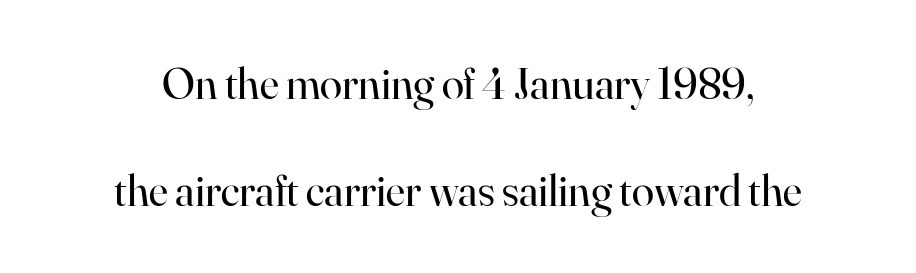
Is the stroke heavy? The answer is a plain regular-or-lighter. When letters stand straight like this, we call the style roman or upright. Serifs: yes, visible at the terminals of the letterforms. These lines are rendered in a variable-pitch font. Spacing between characters is what you'd get straight out of the box. Airy leading.
